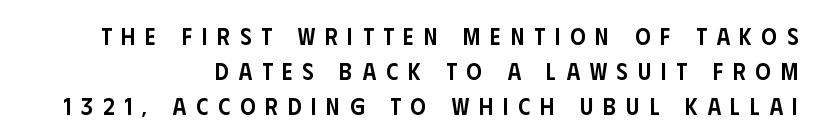
Someone cranked the tracking dial way up on this one. Reading down the block, your eye finds every line finishing at a fixed right position. Rows of type keep a routine distance in the vertical direction. Characters remain perfectly vertical along every line. Glance below the letters and you will spot only blank space.
